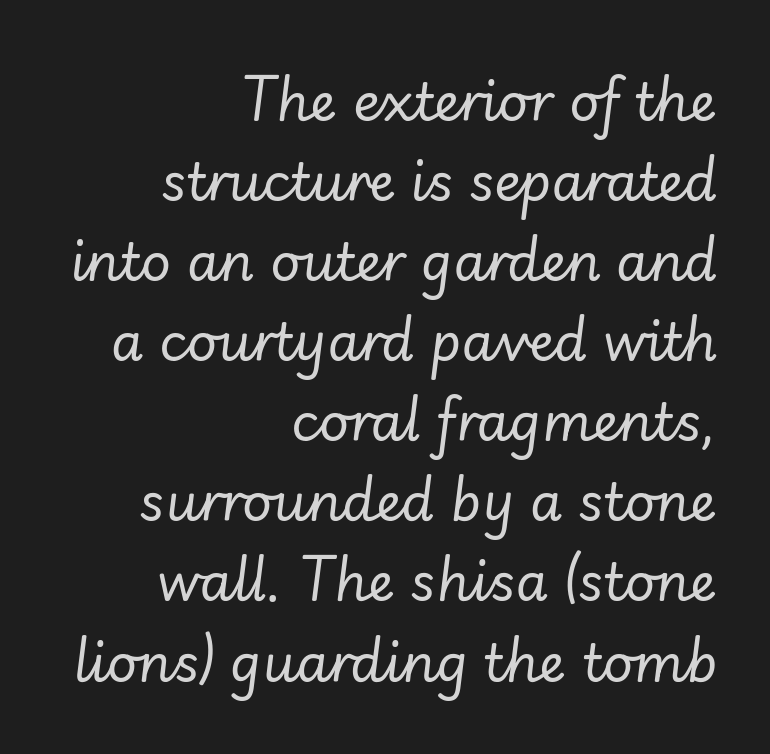
Q: Is the text bold? A: No.
Q: Is the text italic (slanted)? A: Yes, it leans right by about 7 degrees.
Q: Is the text underlined? A: No.
Q: How is the paragraph aligned? A: Right-aligned.
Q: Is the spacing between letters normal or unusually wide? A: Normal.
Q: Is the spacing between lines tight, normal or loose? A: Normal.
Q: Width (condensed, normal, or wide)? A: Normal.
Q: Stroke contrast? A: Low.
Q: x-height? A: Small.
Q: Monospaced? A: No.
